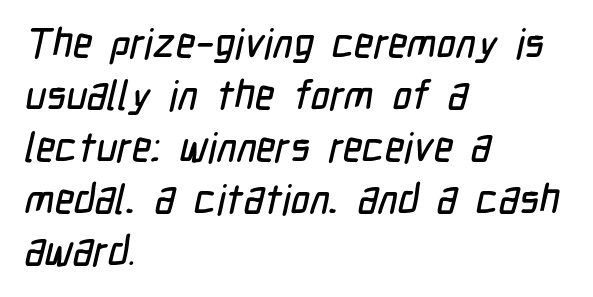
The paragraph shown leans on its left margin. Honestly, the letter spacing is just normal — you wouldn't notice it. The passage shown is typed in a proportional face where columns would drift. This rendering employs a face without finishing strokes, i.e., a sans-serif. A bare baseline throughout the passage.
